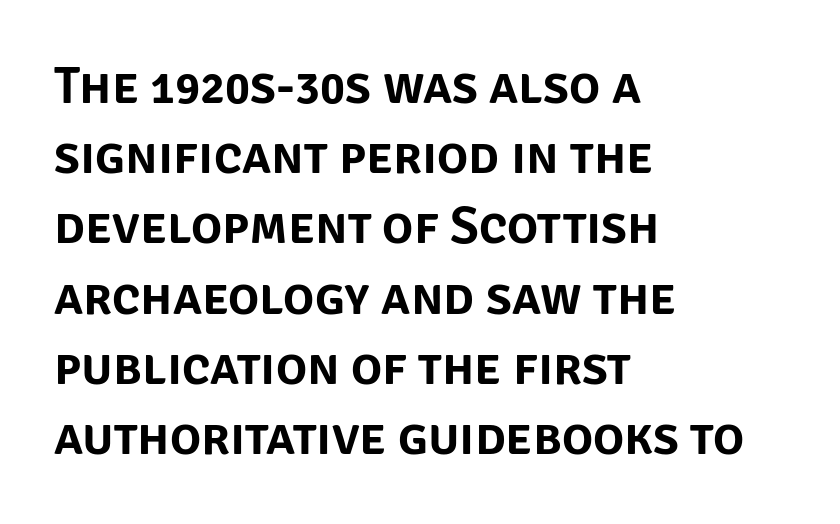
{"serif": "no", "italic": "no", "width": "normal", "stroke_contrast": "low", "x_height": "large", "monospaced": "no", "underline": "no", "align": "left", "line_spacing": "normal", "line_spacing_ratio": 1.35, "letter_spacing": "normal", "letter_spacing_em": 0.0, "glyph_px": 52}
